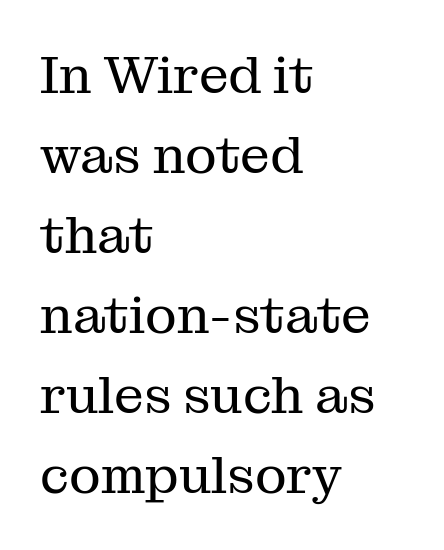
{"serif": "yes", "italic": "no", "bold": "no", "weight": "regular", "width": "normal", "stroke_contrast": "medium", "x_height": "medium", "monospaced": "no", "underline": "no", "align": "left", "line_spacing": "normal", "line_spacing_ratio": 1.51, "letter_spacing": "normal", "letter_spacing_em": 0.0, "glyph_px": 53}
